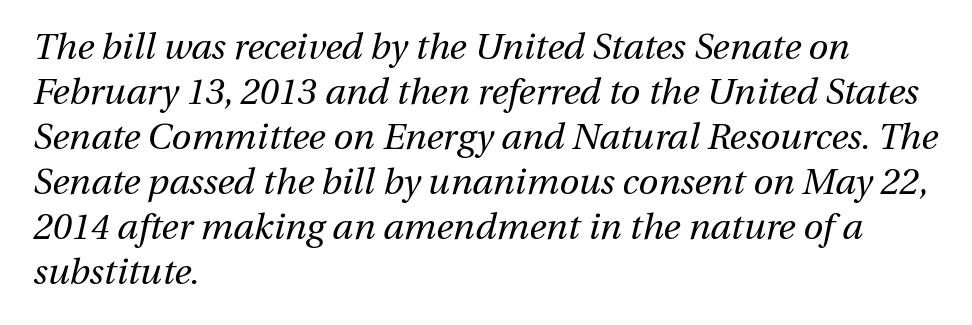
The image shows 36 px regular-weight type, italic (leaning right); set left-aligned, normal line spacing (1.25x), normal letter spacing, not underlined; medium stroke contrast and a medium x-height.
